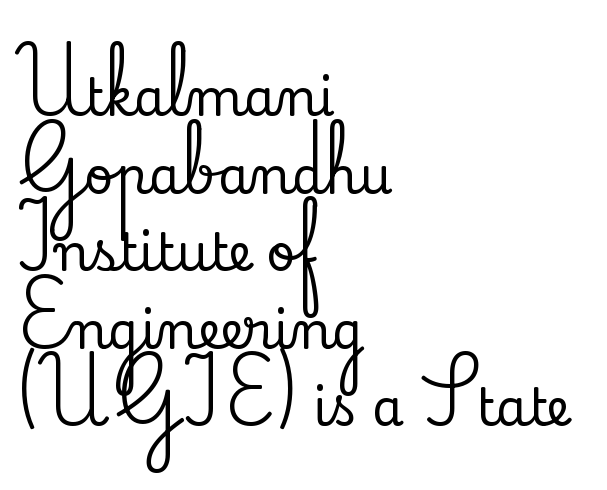
The image shows 51 px serif type, upright; set left-aligned, normal line spacing (1.52x), normal letter spacing, not underlined; low stroke contrast and a small x-height.
